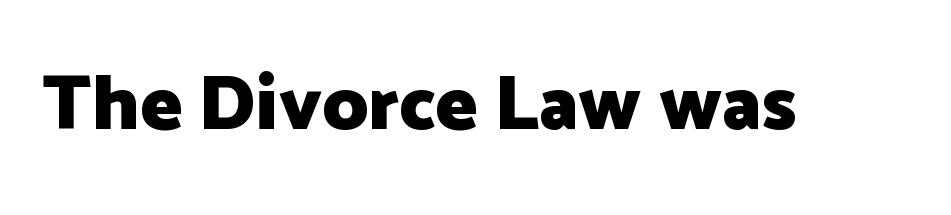
The image shows 78 px heavy sans-serif type, upright; set normal letter spacing, not underlined; low stroke contrast and a medium x-height.
